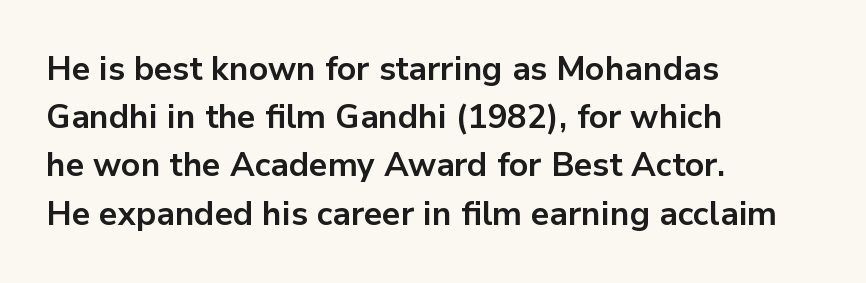
The face used here is proportionally spaced, like ordinary book or web type. Reading down the column, the eye jumps a familiar distance to each next line. The specimen reads as upright at a glance. The designer went with a sans here, leaving each stem footless. If you drew a ruler down the left edge, every line would touch it.
